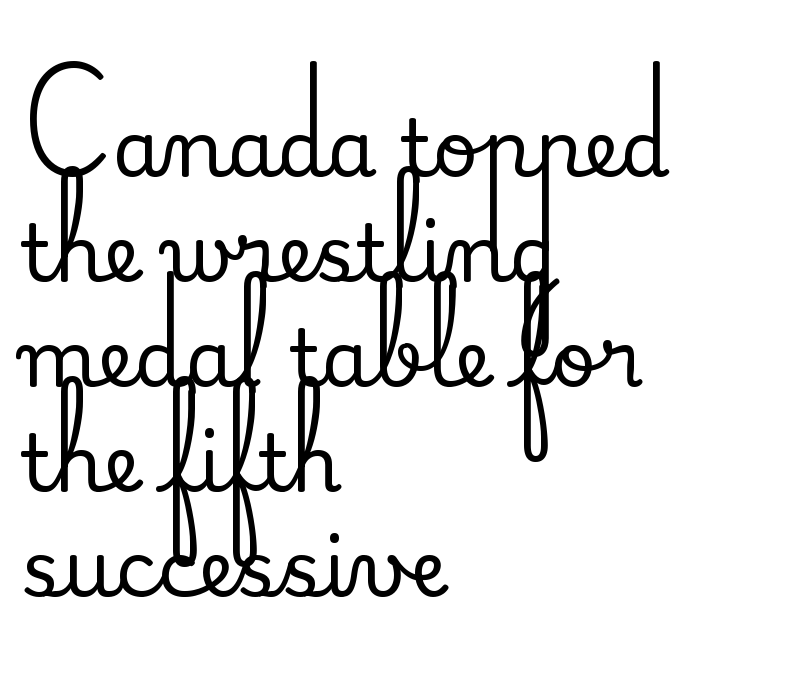
Q: Is the text italic (slanted)? A: No, it is upright.
Q: Is the typeface a serif or a sans-serif typeface? A: Serif.
Q: Is the text underlined? A: No.
Q: How is the paragraph aligned? A: Left-aligned.
Q: Is the spacing between letters normal or unusually wide? A: Normal.
Q: Is the spacing between lines tight, normal or loose? A: Normal.
Q: Width (condensed, normal, or wide)? A: Normal.
Q: Stroke contrast? A: Medium.
Q: x-height? A: Small.
Q: Monospaced? A: No.
